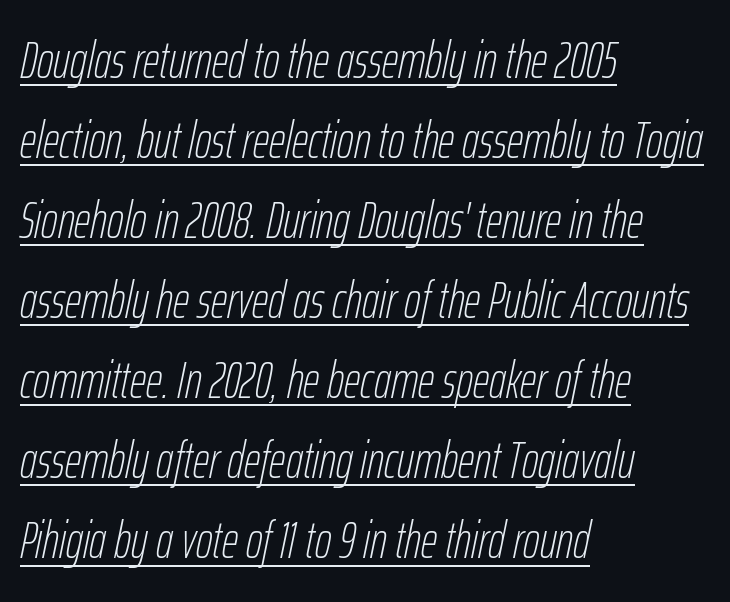
{"italic": "yes", "lean": "right", "slant_degrees": 12, "bold": "no", "weight": "thin", "width": "condensed", "stroke_contrast": "low", "x_height": "medium", "monospaced": "no", "underline": "yes", "align": "left", "line_spacing": "normal", "line_spacing_ratio": 1.57, "letter_spacing": "normal", "letter_spacing_em": 0.0, "glyph_px": 51}
